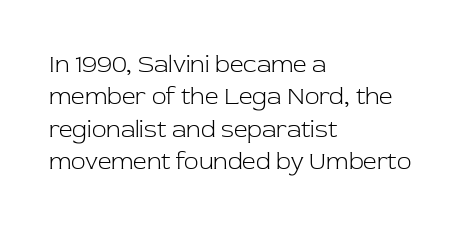
The image shows 24 px text type, upright; set left-aligned, normal line spacing (1.35x), normal letter spacing, not underlined.
